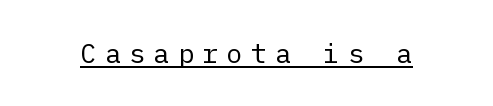
The image shows 27 px text type, upright; set unusually wide letter spacing (+0.3 em), underlined.
